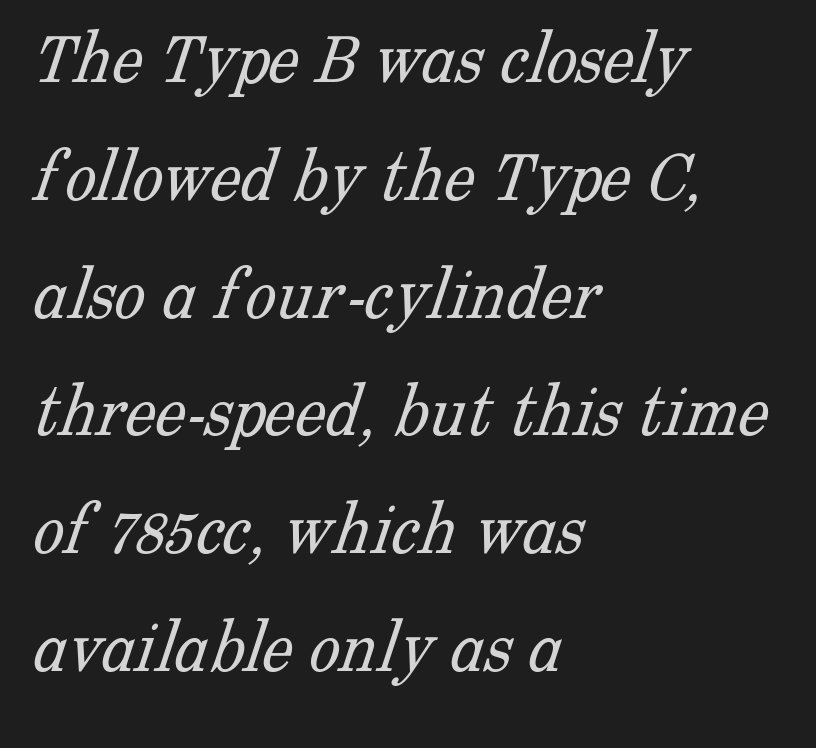
{"serif": "yes", "bold": "no", "weight": "light", "width": "normal", "stroke_contrast": "low", "x_height": "medium", "monospaced": "no", "underline": "no", "align": "left", "line_spacing": "normal", "line_spacing_ratio": 1.51, "letter_spacing": "normal", "letter_spacing_em": 0.0, "glyph_px": 78}
